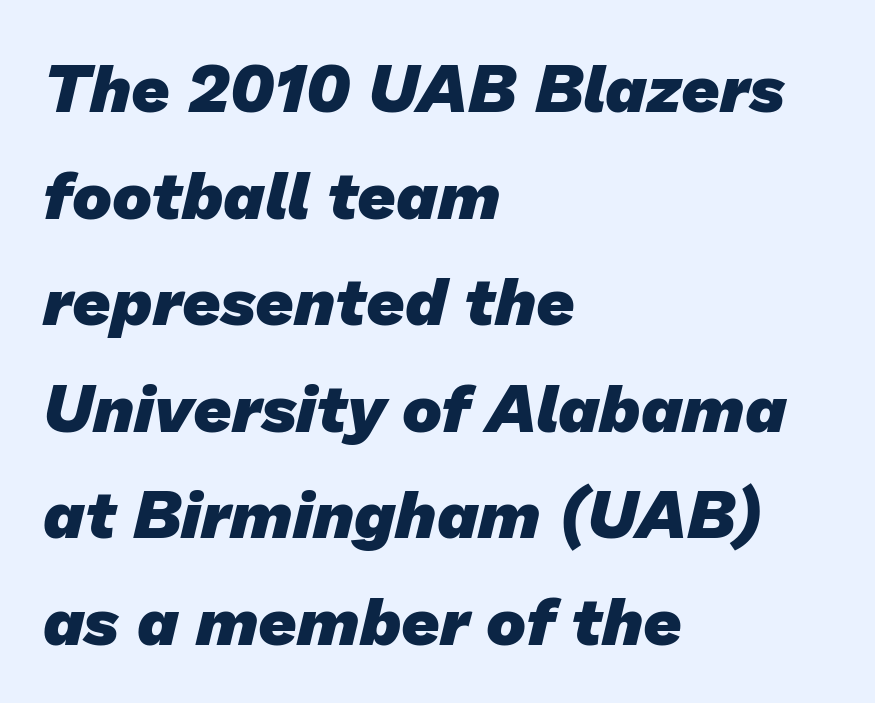
The image shows 67 px heavy sans-serif type; set left-aligned, normal line spacing (1.59x), normal letter spacing, not underlined; low stroke contrast and a medium x-height.
